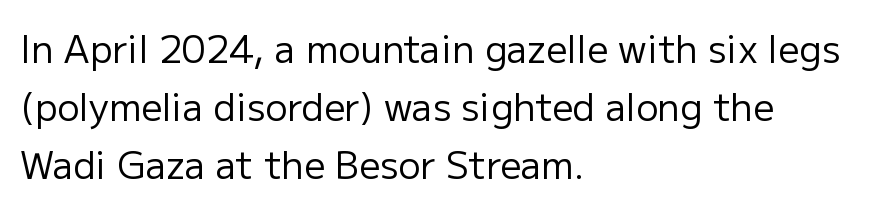
Q: Is the text bold? A: No.
Q: Is the text italic (slanted)? A: No, it is upright.
Q: Is the typeface a serif or a sans-serif typeface? A: Sans-serif.
Q: Is the text underlined? A: No.
Q: How is the paragraph aligned? A: Left-aligned.
Q: Is the spacing between letters normal or unusually wide? A: Normal.
Q: Is the spacing between lines tight, normal or loose? A: Normal.
Q: Width (condensed, normal, or wide)? A: Normal.
Q: Stroke contrast? A: Low.
Q: x-height? A: Medium.
Q: Monospaced? A: No.
